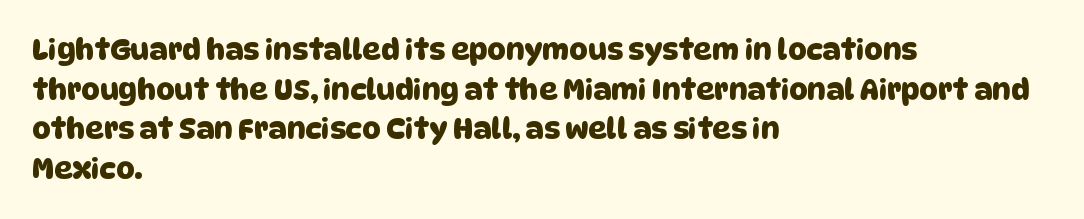
Note: no serifs on the glyphs. Words float on clear page, feet unadorned. Leading: standard. Note the varied advance widths — an 'i' is clearly narrower than an 'm'. Students, note that the glyphs here touch the page at normal intervals.
